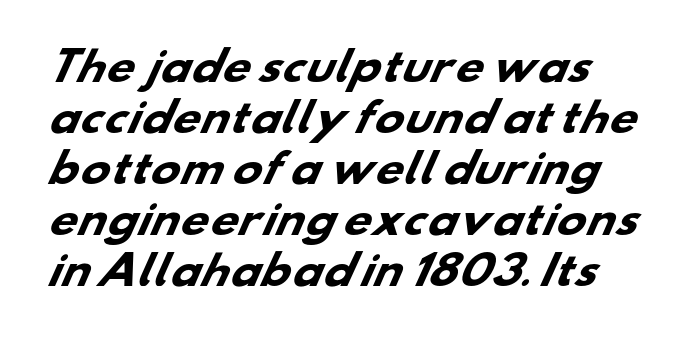
How heavy is the stroke? Heavy — this is a bold. Students, observe: this is what conventionally led text looks like. This rendering leaves character spacing at its baseline value. A typesetter would call this proportional, since set widths differ per character. This is sans-serif lettering, the kind often seen on screens and signage.
